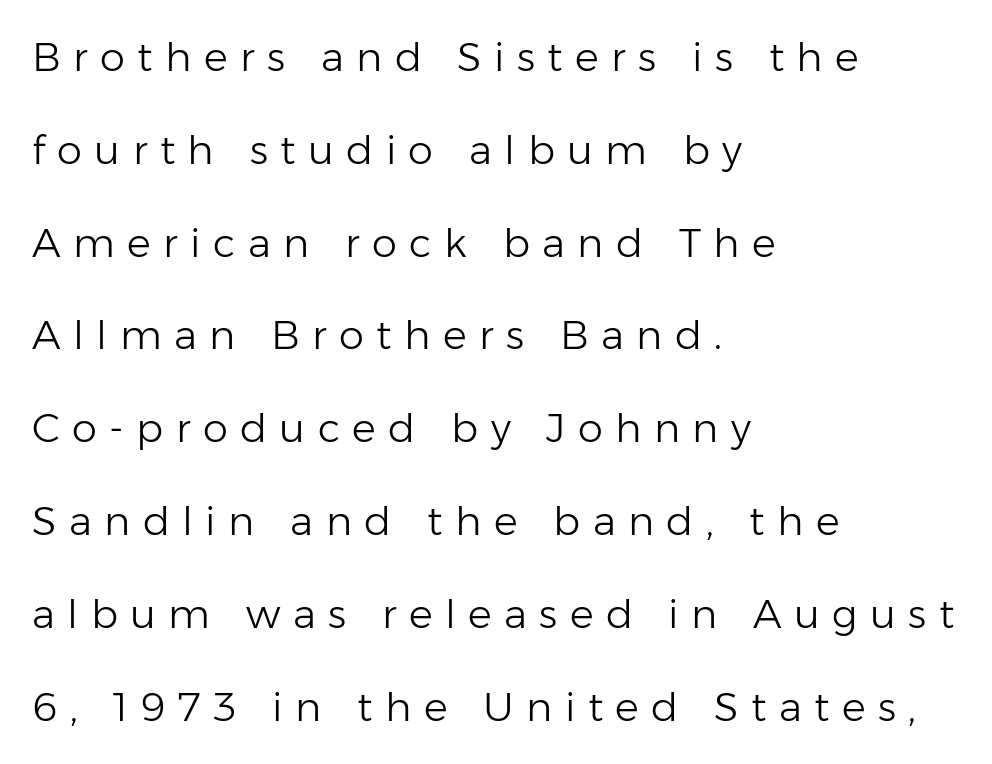
Q: Is the text bold? A: No.
Q: Is the text italic (slanted)? A: No, it is upright.
Q: Is the typeface a serif or a sans-serif typeface? A: Sans-serif.
Q: Is the text underlined? A: No.
Q: How is the paragraph aligned? A: Left-aligned.
Q: Is the spacing between letters normal or unusually wide? A: Unusually wide.
Q: Is the spacing between lines tight, normal or loose? A: Loose.
Q: Width (condensed, normal, or wide)? A: Normal.
Q: Stroke contrast? A: Low.
Q: x-height? A: Medium.
Q: Monospaced? A: No.
